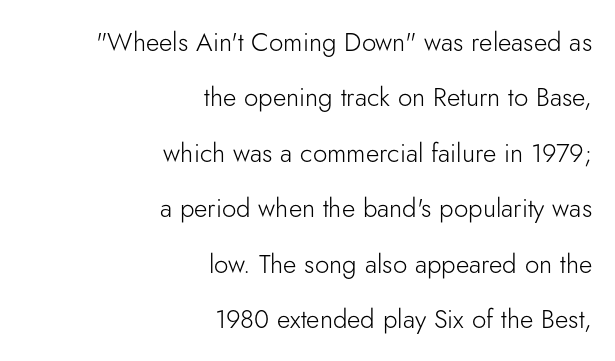
Q: Is the text bold? A: No.
Q: Is the text italic (slanted)? A: No, it is upright.
Q: Is the text underlined? A: No.
Q: How is the paragraph aligned? A: Right-aligned.
Q: Is the spacing between letters normal or unusually wide? A: Normal.
Q: Is the spacing between lines tight, normal or loose? A: Loose.
